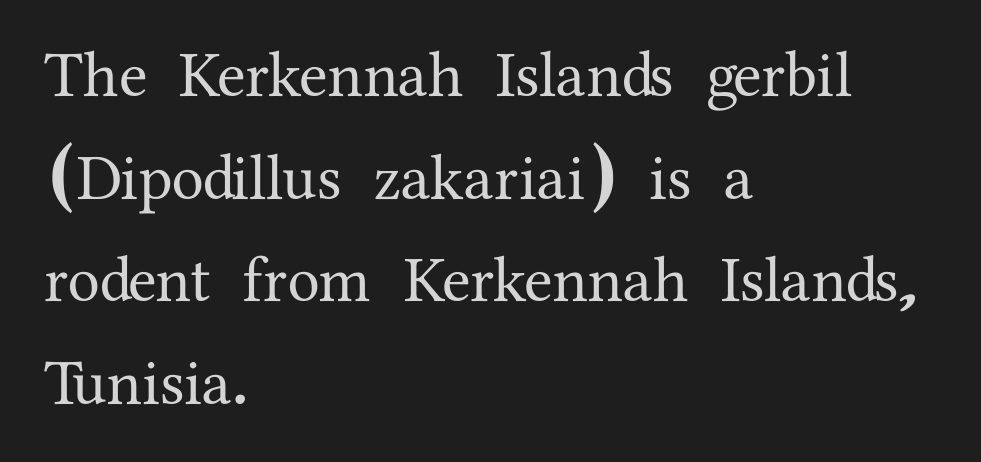
Q: Is the text italic (slanted)? A: No, it is upright.
Q: Is the typeface a serif or a sans-serif typeface? A: Serif.
Q: Is the text underlined? A: No.
Q: How is the paragraph aligned? A: Left-aligned.
Q: Is the spacing between letters normal or unusually wide? A: Normal.
Q: Is the spacing between lines tight, normal or loose? A: Normal.
Q: Width (condensed, normal, or wide)? A: Normal.
Q: Stroke contrast? A: Medium.
Q: x-height? A: Medium.
Q: Monospaced? A: No.
